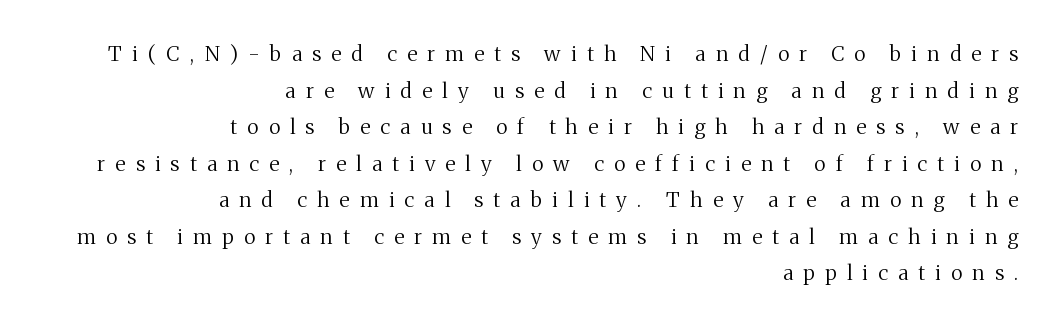
{"italic": "no", "bold": "no", "underline": "no", "align": "right", "line_spacing_ratio": 1.74, "letter_spacing": "wide", "letter_spacing_em": 0.49, "glyph_px": 21}
